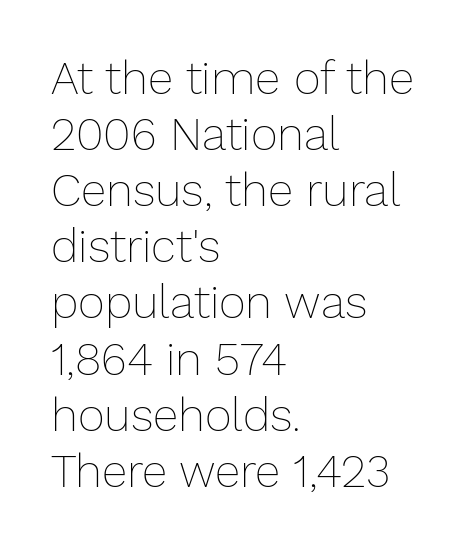
{"italic": "no", "bold": "no", "weight": "thin", "width": "normal", "stroke_contrast": "low", "x_height": "medium", "monospaced": "no", "underline": "no", "align": "left", "line_spacing_ratio": 1.22, "letter_spacing": "normal", "letter_spacing_em": 0.0, "glyph_px": 46}
